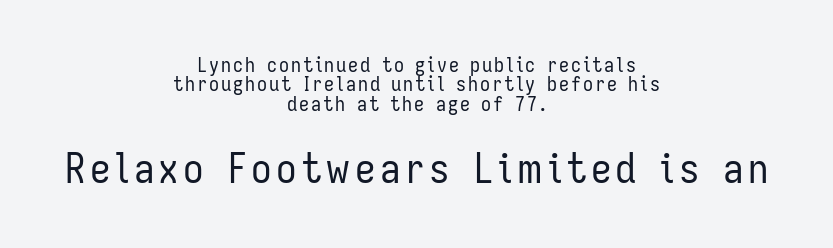
The image shows 41 px regular-weight, condensed sans-serif type, upright; set centered, tight line spacing (0.97x), not underlined; the second (bottom) block is 2.05x larger; low stroke contrast and a medium x-height.
